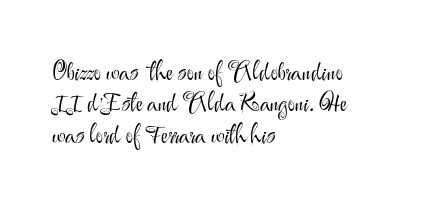
The image shows 25 px text type; set left-aligned, normal line spacing (1.26x), normal letter spacing, not underlined.
